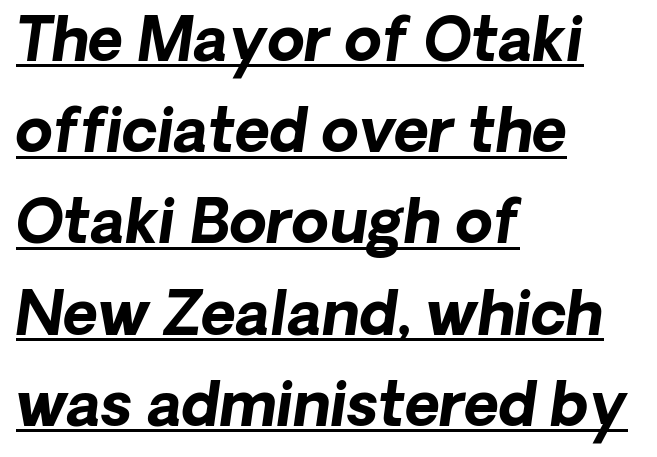
You could not count columns in this text — the font is proportionally spaced. This sample uses plain, unmodified letter spacing. A continuous stroke trails under the words, as in a hyperlink. Does the copy run flush right? No — it runs flush left. When letters slant like this, we call the style italic.
